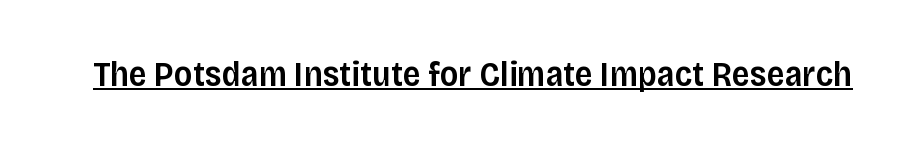
The image shows 35 px semibold sans-serif type, upright; set normal letter spacing, underlined; low stroke contrast and a large x-height.
